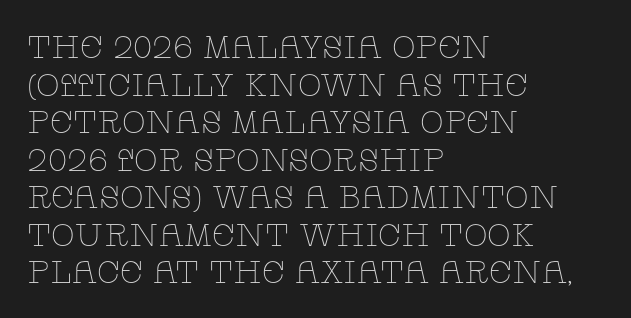
The image shows 31 px thin, wide serif type, upright; set left-aligned, line spacing 1.21x, normal letter spacing, not underlined; low stroke contrast and a large x-height.
